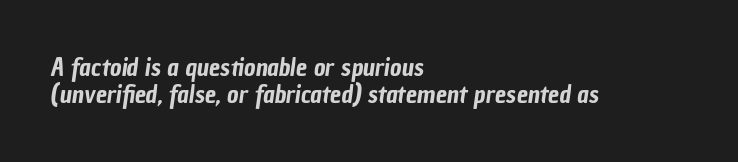
Q: Is the text underlined? A: No.
Q: How is the paragraph aligned? A: Left-aligned.
Q: Is the spacing between letters normal or unusually wide? A: Normal.
Q: Is the spacing between lines tight, normal or loose? A: Tight.
